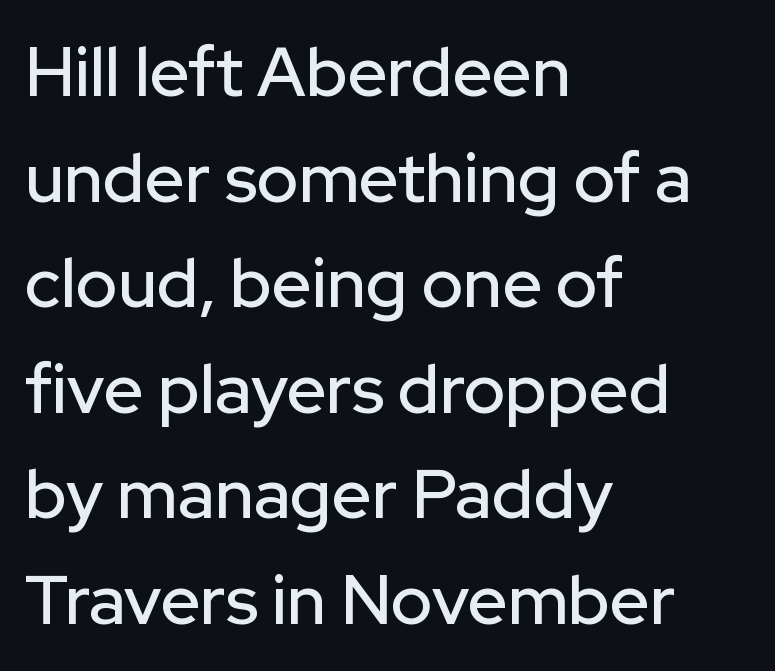
The designer went with a sans here, leaving each stem footless. Each line starts at the same left margin while the right side varies. This is the regular roman posture of the typeface. The line texture is even and compact thanks to regular tracking. The face used here is proportionally spaced, like ordinary book or web type.
